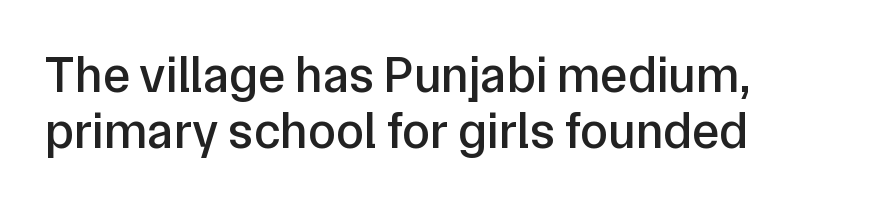
{"serif": "no", "italic": "no", "width": "normal", "stroke_contrast": "low", "x_height": "medium", "monospaced": "no", "underline": "no", "align": "left", "line_spacing": "tight", "line_spacing_ratio": 1.09, "letter_spacing": "normal", "letter_spacing_em": 0.0, "glyph_px": 51}
